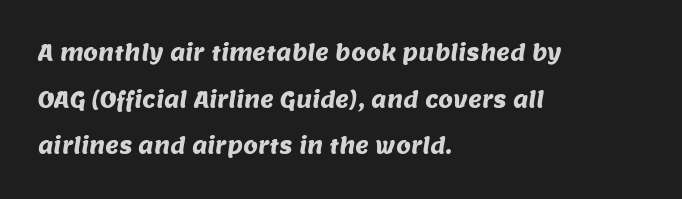
{"underline": "no", "align": "left", "line_spacing": "loose", "line_spacing_ratio": 2.22, "letter_spacing": "normal", "letter_spacing_em": 0.0, "glyph_px": 21}
